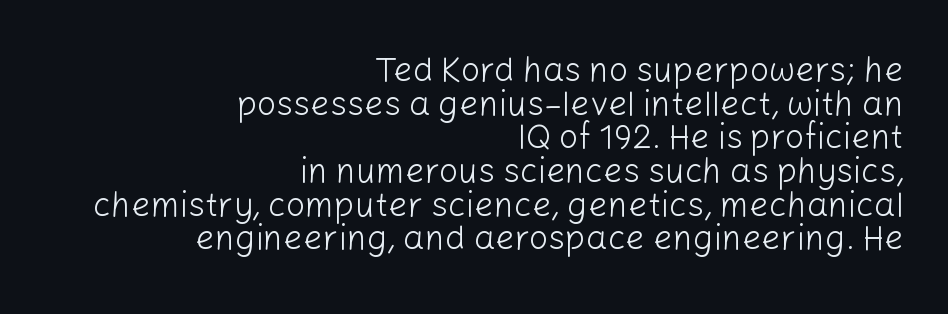
Q: Is the text bold? A: No.
Q: Is the text italic (slanted)? A: No, it is upright.
Q: Is the typeface a serif or a sans-serif typeface? A: Sans-serif.
Q: Is the text underlined? A: No.
Q: How is the paragraph aligned? A: Right-aligned.
Q: Is the spacing between letters normal or unusually wide? A: Normal.
Q: Is the spacing between lines tight, normal or loose? A: Tight.
Q: Width (condensed, normal, or wide)? A: Normal.
Q: Stroke contrast? A: Low.
Q: x-height? A: Medium.
Q: Monospaced? A: No.
